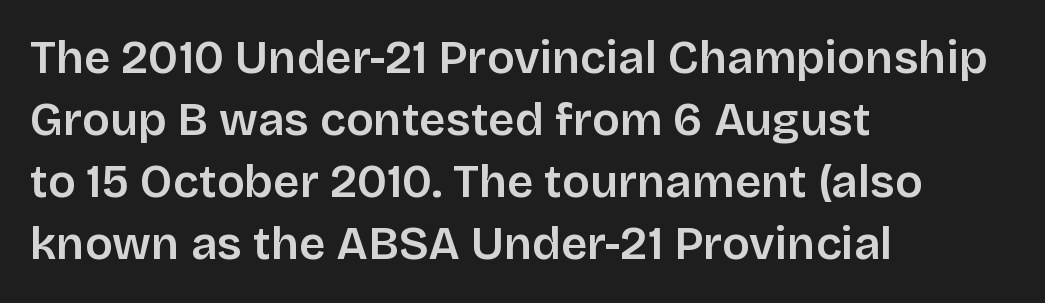
The image shows 46 px semibold sans-serif type, upright; set left-aligned, normal line spacing (1.35x), normal letter spacing, not underlined; low stroke contrast and a large x-height.
